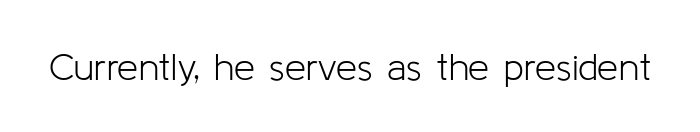
Heft: none added — not bold. Spacing between characters is what you'd get straight out of the box. In terms of letterform style, serifs are entirely absent. Bare-footed words on every line. The rendering uses natural spacing where letterforms have individual widths.
